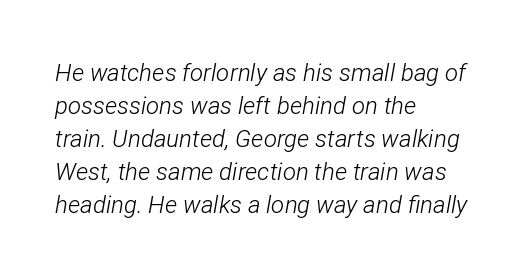
Q: Is the text bold? A: No.
Q: Is the text italic (slanted)? A: Yes, it leans right by about 12 degrees.
Q: Is the text underlined? A: No.
Q: How is the paragraph aligned? A: Left-aligned.
Q: Is the spacing between letters normal or unusually wide? A: Normal.
Q: Is the spacing between lines tight, normal or loose? A: Normal.
